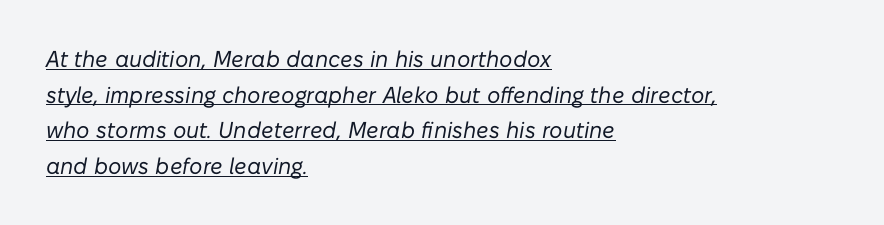
{"italic": "yes", "lean": "right", "slant_degrees": 10, "bold": "no", "underline": "yes", "align": "left", "line_spacing": "normal", "line_spacing_ratio": 1.55, "letter_spacing": "normal", "letter_spacing_em": 0.0, "glyph_px": 23}
